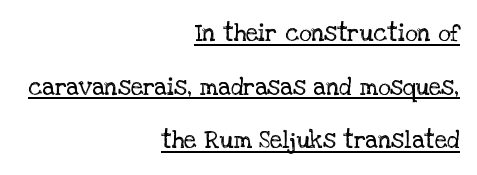
The image shows 24 px text type, upright; set right-aligned, loose line spacing (2.23x), normal letter spacing, underlined.
